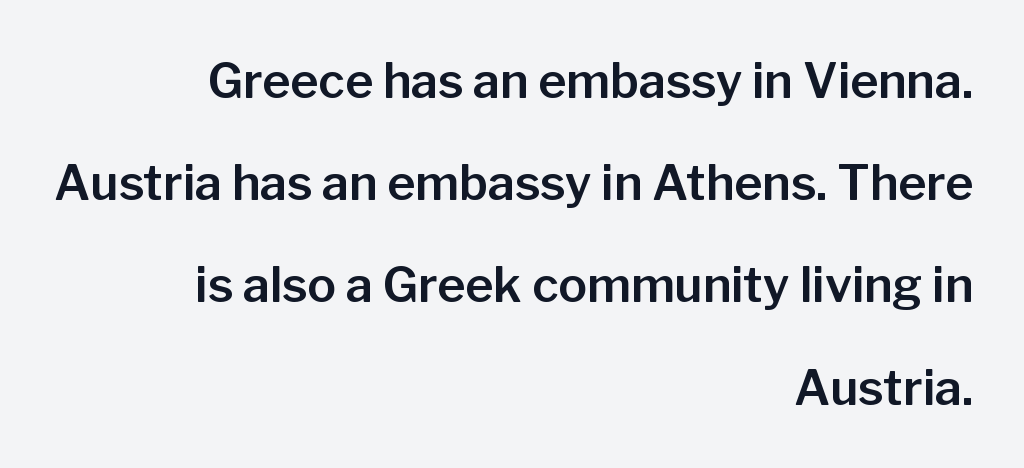
{"serif": "no", "italic": "no", "width": "normal", "stroke_contrast": "low", "x_height": "medium", "monospaced": "no", "underline": "no", "align": "right", "line_spacing": "loose", "line_spacing_ratio": 2.13, "letter_spacing": "normal", "letter_spacing_em": 0.0, "glyph_px": 48}
